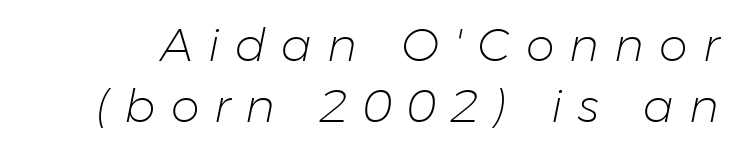
Q: Is the text bold? A: No.
Q: Is the text italic (slanted)? A: Yes, it leans right by about 11 degrees.
Q: Is the text underlined? A: No.
Q: Is the spacing between letters normal or unusually wide? A: Unusually wide.
Q: Is the spacing between lines tight, normal or loose? A: Normal.
Q: Width (condensed, normal, or wide)? A: Normal.
Q: Stroke contrast? A: Low.
Q: x-height? A: Medium.
Q: Monospaced? A: No.
